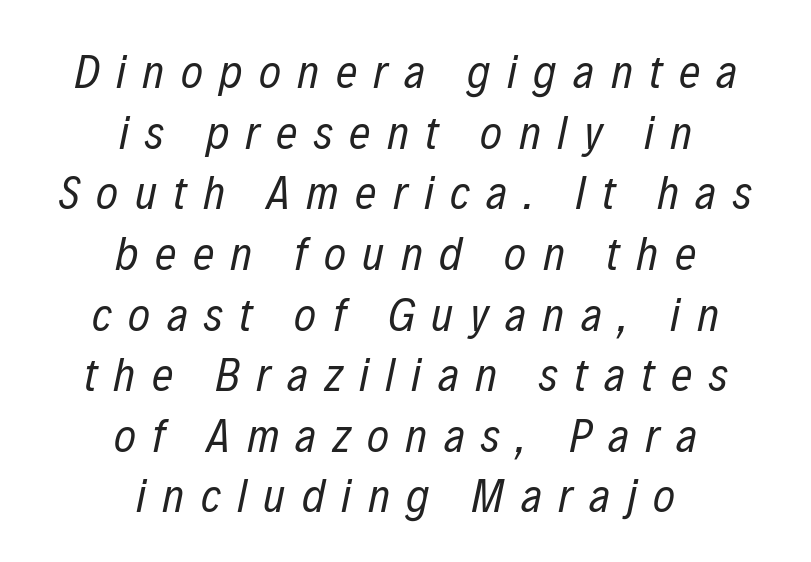
The image shows 47 px regular-weight, condensed type, italic (leaning right); set centered, normal line spacing (1.29x), unusually wide letter spacing (+0.35 em), not underlined; low stroke contrast and a medium x-height.
